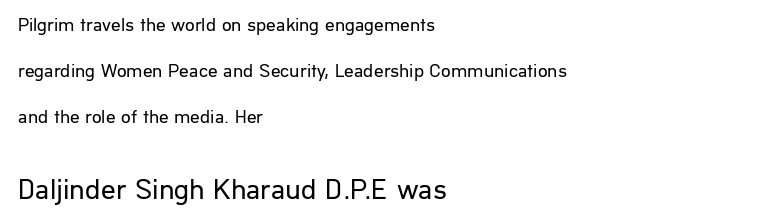
The image shows 29 px regular-weight sans-serif type, upright; set left-aligned, loose line spacing (2.41x), normal letter spacing, not underlined; the second (bottom) block is 1.53x larger; low stroke contrast and a medium x-height.
